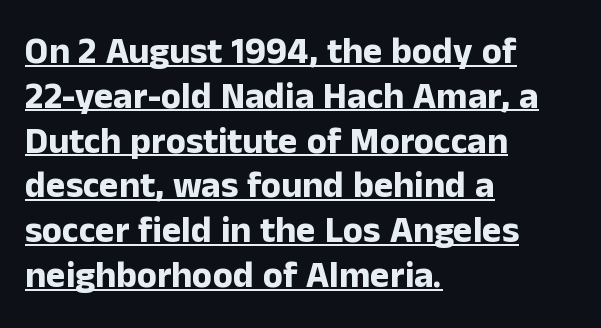
{"serif": "no", "italic": "no", "bold": "yes", "weight": "bold", "width": "normal", "stroke_contrast": "low", "x_height": "medium", "monospaced": "no", "underline": "yes", "align": "left", "line_spacing_ratio": 1.21, "letter_spacing": "normal", "letter_spacing_em": 0.0, "glyph_px": 37}
